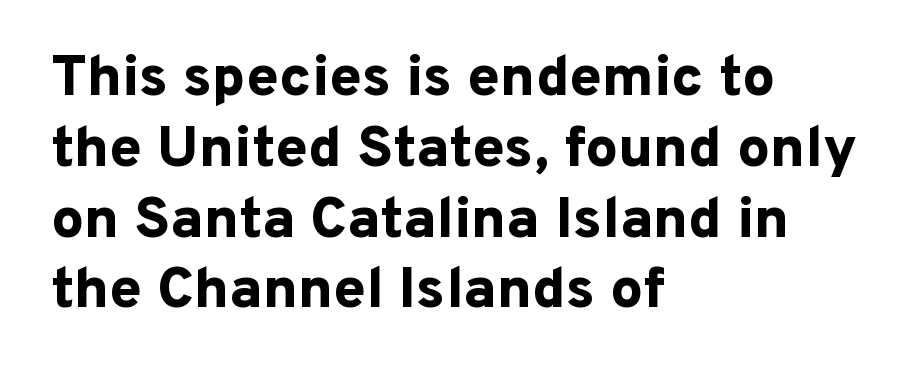
The area under the type is left untouched. In CSS terms this would be text-align: left. Its strokes are broad and dark, the hallmark of bold type. Short note: letters normally spaced. Serif or sans? Sans — the stroke terminals are bare. Character widths vary here, with narrow letters taking less room than wide ones.
